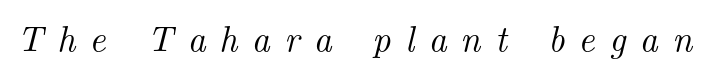
The face used here is seriffed, in the tradition of book romans. This sample uses expanded letter spacing, leaving extra air between glyphs. Nobody drew a line under any word here. This sample uses an oblique cut, with every glyph tilted off the vertical. Each letter keeps its own natural width here, so spacing adapts to shape.
